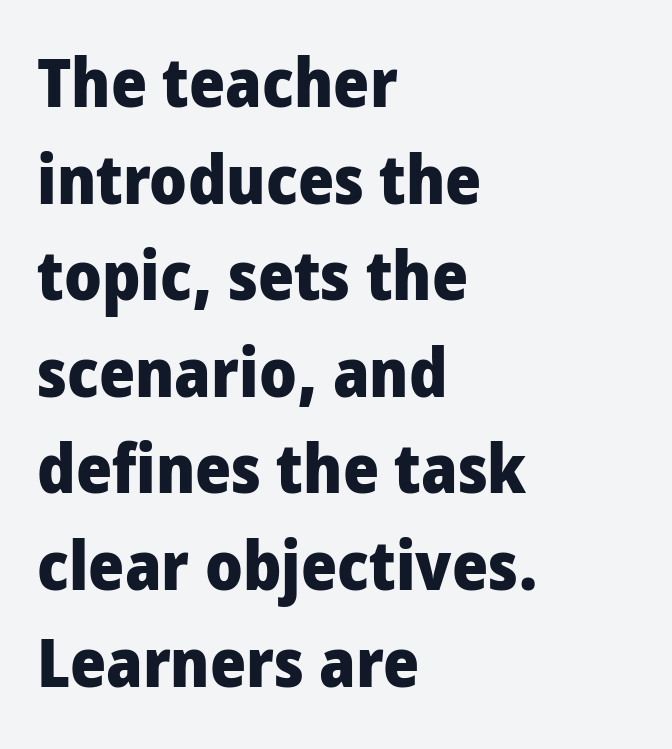
Note the varied advance widths — an 'i' is clearly narrower than an 'm'. Is the block centered? No — it sits flush against the left margin. The space directly below the letters is spotless. The type sits square on the baseline with zero lean. Serif or sans? Sans — the stroke terminals are bare. I'd describe the lettering as bold — thick and assertive.
